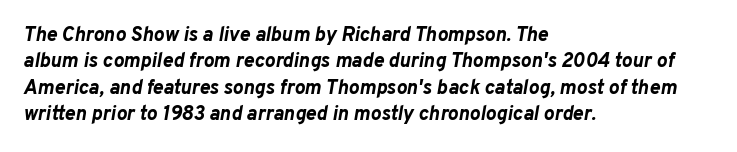
These lines carry a lot of weight — the face is fully bold. Designer's note — italics engaged. Normally led — the rows are evenly, conventionally spaced. Unmarked baselines from the first word to the last. The paragraph has a hard left edge and a soft right edge. The rendering keeps characters at their native spacing.
